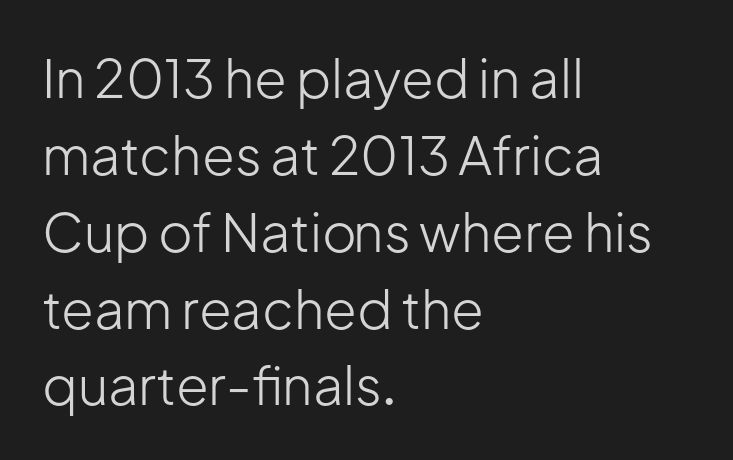
{"serif": "no", "italic": "no", "bold": "no", "weight": "light", "width": "normal", "stroke_contrast": "low", "x_height": "medium", "monospaced": "no", "underline": "no", "align": "left", "line_spacing": "normal", "line_spacing_ratio": 1.45, "letter_spacing": "normal", "letter_spacing_em": 0.0, "glyph_px": 53}
